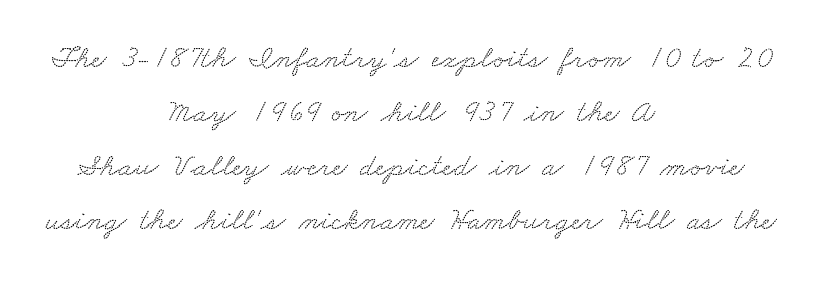
The image shows 32 px wide serif type; set centered, normal line spacing (1.69x), normal letter spacing, not underlined; low stroke contrast and a small x-height.
